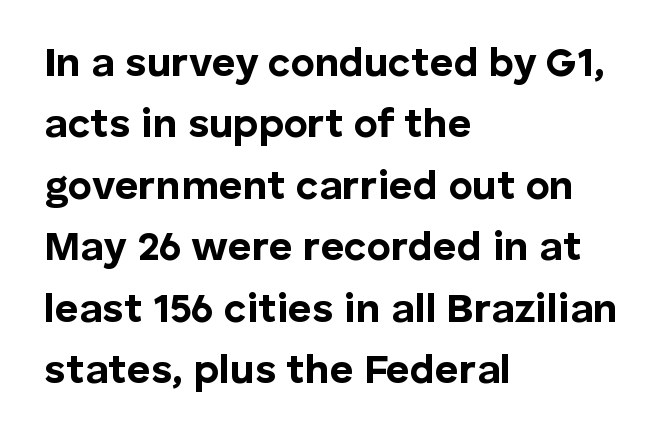
{"serif": "no", "italic": "no", "bold": "yes", "weight": "bold", "width": "normal", "stroke_contrast": "low", "x_height": "medium", "monospaced": "no", "underline": "no", "align": "left", "line_spacing": "normal", "line_spacing_ratio": 1.5, "letter_spacing": "normal", "letter_spacing_em": 0.0, "glyph_px": 41}
